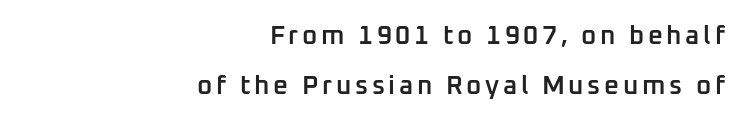
The image shows 26 px text type, upright; set right-aligned, loose line spacing (1.91x), not underlined.
